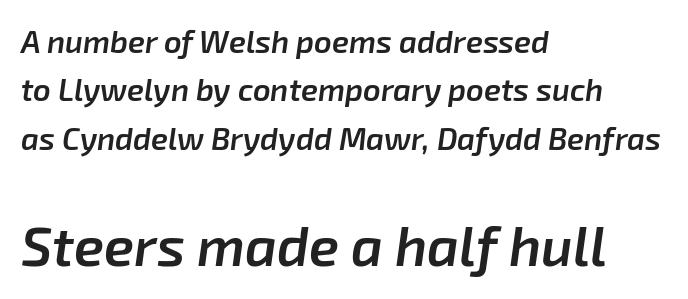
The image shows 55 px semibold type, italic (leaning right); set left-aligned, normal line spacing (1.56x), normal letter spacing, not underlined; the second (bottom) block is 1.77x larger; low stroke contrast and a medium x-height.
